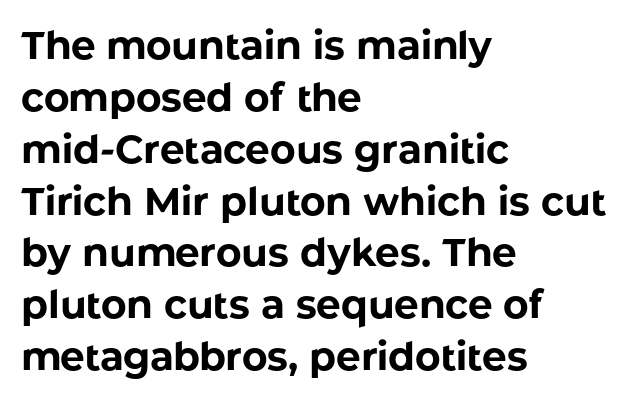
The image shows 39 px bold sans-serif type, upright; set left-aligned, normal line spacing (1.33x), normal letter spacing, not underlined; low stroke contrast and a medium x-height.
